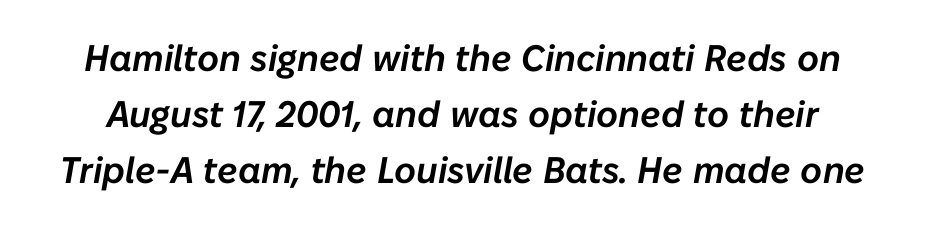
The image shows 37 px text type, italic (leaning right); set normal line spacing (1.51x), normal letter spacing, not underlined; low stroke contrast and a medium x-height.
